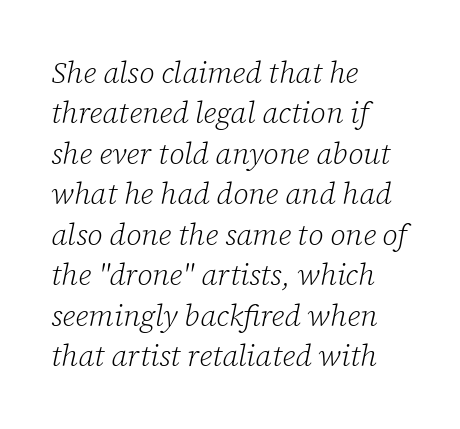
{"serif": "yes", "italic": "yes", "lean": "right", "slant_degrees": 12, "bold": "no", "weight": "light", "width": "normal", "stroke_contrast": "low", "x_height": "medium", "monospaced": "no", "underline": "no", "align": "left", "line_spacing": "normal", "line_spacing_ratio": 1.35, "letter_spacing": "normal", "letter_spacing_em": 0.0, "glyph_px": 30}
